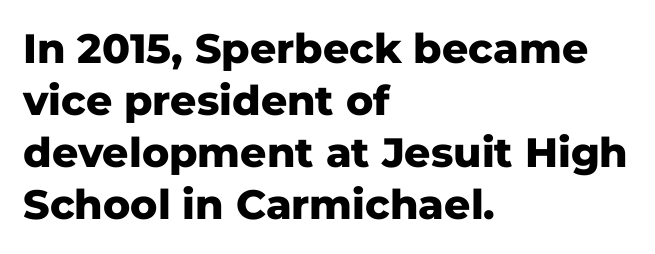
Q: Is the text bold? A: Yes.
Q: Is the text italic (slanted)? A: No, it is upright.
Q: Is the typeface a serif or a sans-serif typeface? A: Sans-serif.
Q: Is the text underlined? A: No.
Q: How is the paragraph aligned? A: Left-aligned.
Q: Is the spacing between letters normal or unusually wide? A: Normal.
Q: Is the spacing between lines tight, normal or loose? A: Normal.
Q: Width (condensed, normal, or wide)? A: Normal.
Q: Stroke contrast? A: Low.
Q: x-height? A: Medium.
Q: Monospaced? A: No.
